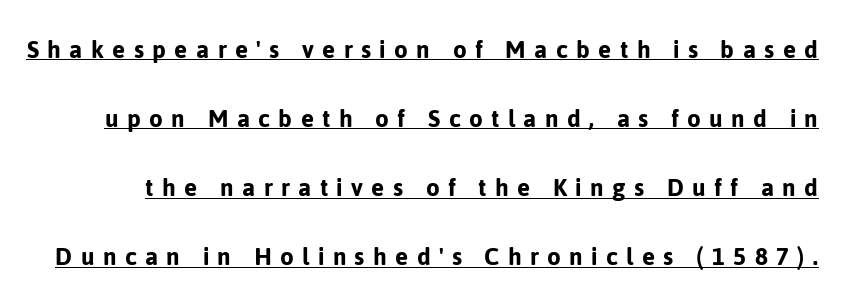
The image shows 28 px sans-serif type, upright; set loose line spacing (2.47x), unusually wide letter spacing (+0.3 em), underlined; low stroke contrast and a medium x-height.
